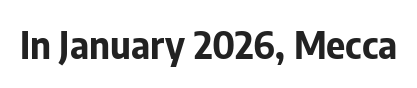
A typesetter would call this zero additional tracking. The zone under the glyphs is completely vacant. The designer went with a sans here, leaving each stem footless. Here the designer chose a conventional face with non-uniform glyph widths. Do the letters lean? They stand straight.
